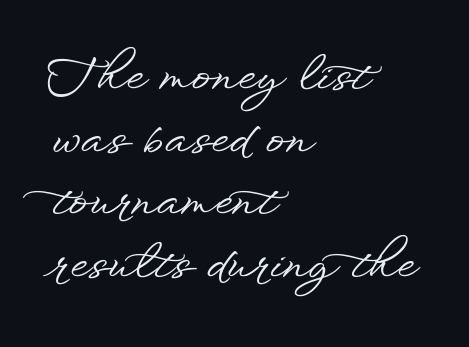
Q: Is the text italic (slanted)? A: Yes.
Q: Is the typeface a serif or a sans-serif typeface? A: Sans-serif.
Q: Is the text underlined? A: No.
Q: How is the paragraph aligned? A: Left-aligned.
Q: Is the spacing between letters normal or unusually wide? A: Normal.
Q: Is the spacing between lines tight, normal or loose? A: Normal.
Q: Width (condensed, normal, or wide)? A: Wide.
Q: Stroke contrast? A: Low.
Q: x-height? A: Small.
Q: Monospaced? A: No.
